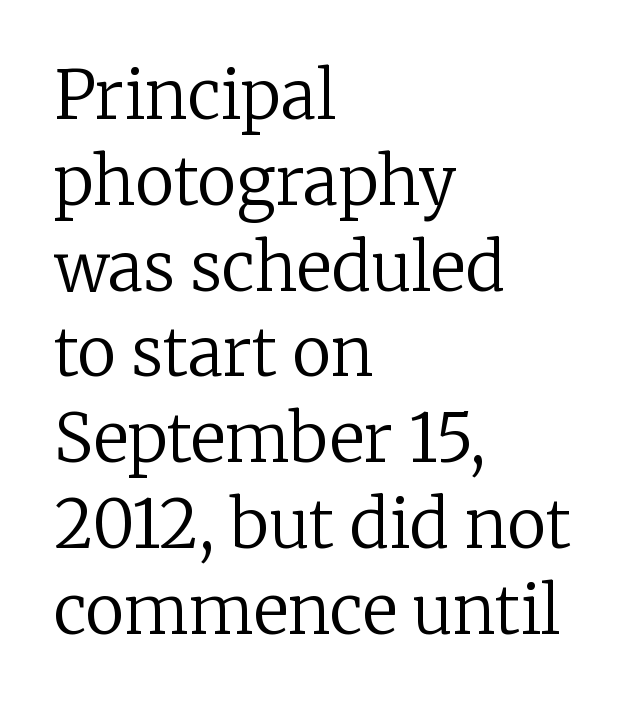
Q: Is the text bold? A: No.
Q: Is the text italic (slanted)? A: No, it is upright.
Q: Is the typeface a serif or a sans-serif typeface? A: Serif.
Q: Is the text underlined? A: No.
Q: How is the paragraph aligned? A: Left-aligned.
Q: Is the spacing between letters normal or unusually wide? A: Normal.
Q: Is the spacing between lines tight, normal or loose? A: Normal.
Q: Width (condensed, normal, or wide)? A: Normal.
Q: Stroke contrast? A: Low.
Q: x-height? A: Medium.
Q: Monospaced? A: No.
